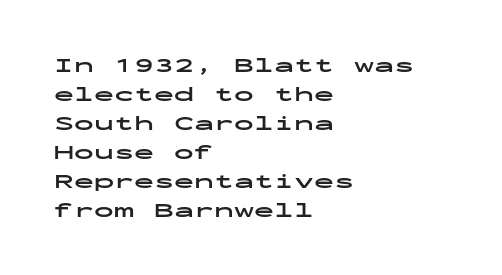
The image shows 20 px bold type, upright; set left-aligned, normal line spacing (1.45x), normal letter spacing, not underlined.
